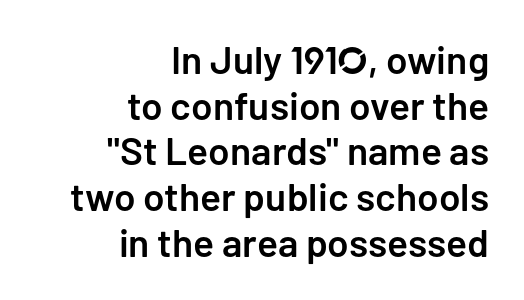
Q: Is the text bold? A: Semi-bold.
Q: Is the text italic (slanted)? A: No, it is upright.
Q: Is the typeface a serif or a sans-serif typeface? A: Sans-serif.
Q: Is the text underlined? A: No.
Q: How is the paragraph aligned? A: Right-aligned.
Q: Is the spacing between letters normal or unusually wide? A: Normal.
Q: Width (condensed, normal, or wide)? A: Normal.
Q: Stroke contrast? A: Low.
Q: x-height? A: Medium.
Q: Monospaced? A: No.
